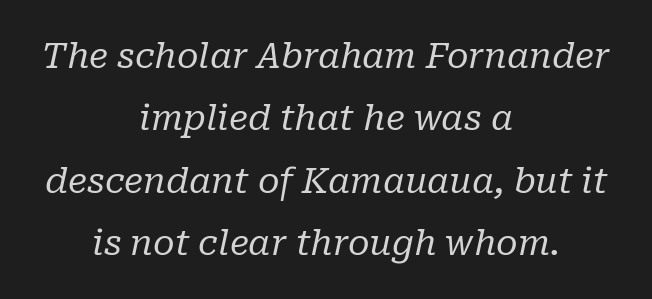
The image shows 35 px regular-weight serif type, italic (leaning right); set centered, line spacing 1.78x, normal letter spacing, not underlined; low stroke contrast and a medium x-height.
